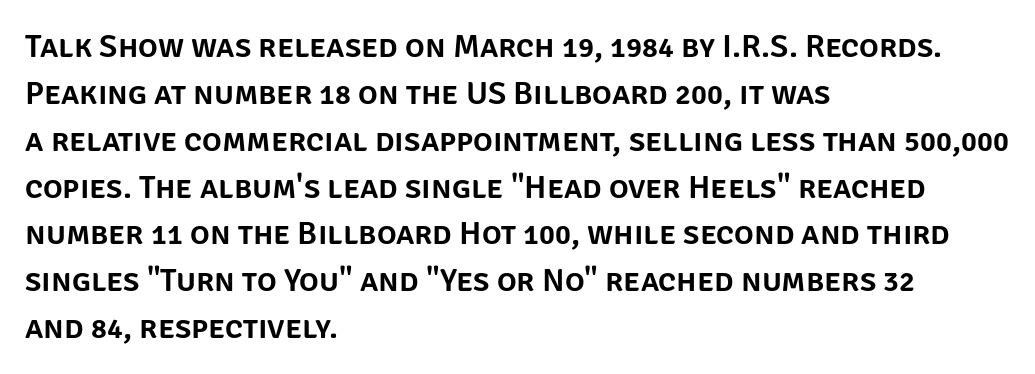
{"serif": "no", "italic": "no", "width": "normal", "stroke_contrast": "low", "x_height": "large", "monospaced": "no", "underline": "no", "align": "left", "line_spacing": "normal", "line_spacing_ratio": 1.42, "letter_spacing": "normal", "letter_spacing_em": 0.0, "glyph_px": 33}
